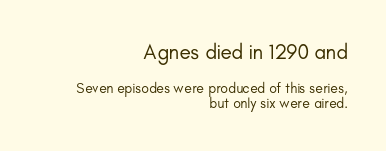
Is there much room between lines? No — they nearly touch. The foot of each line stays bare and open. The face looks like a standard text weight, possibly lighter. Italic? Not at all — the glyphs are vertical.
